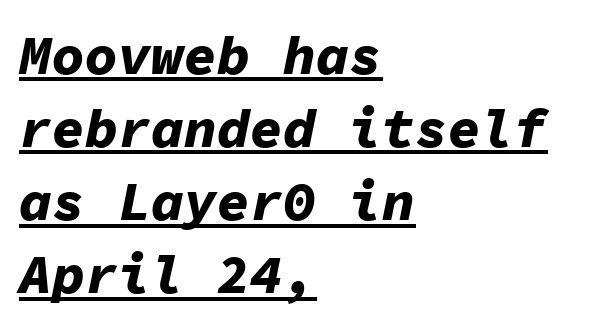
{"italic": "yes", "lean": "right", "slant_degrees": 11, "bold": "yes", "weight": "bold", "width": "normal", "stroke_contrast": "low", "x_height": "medium", "monospaced": "yes", "underline": "yes", "align": "left", "line_spacing": "normal", "line_spacing_ratio": 1.33, "letter_spacing": "normal", "letter_spacing_em": 0.0, "glyph_px": 55}
